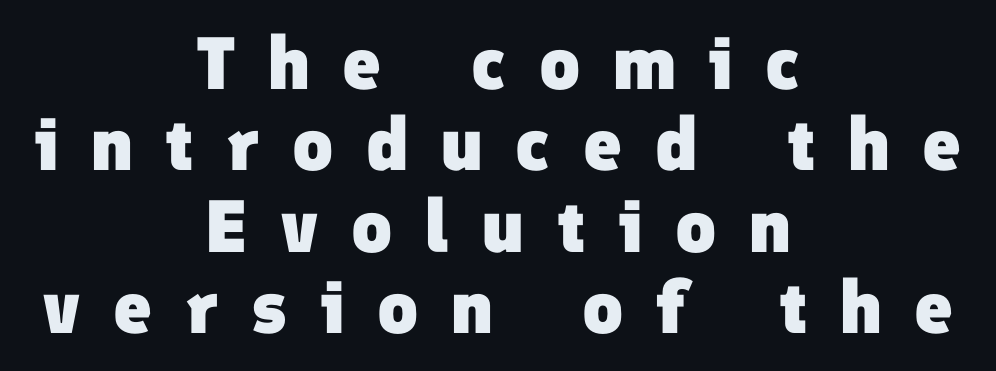
Glance below the letters and you will spot only blank space. Weight check: bold — yes, fully. Here the designer chose a conventional face with non-uniform glyph widths. Typeset on center — no edge is straight.
